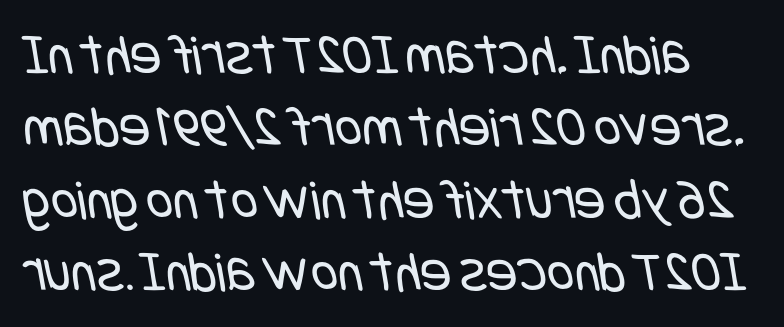
Q: Is the text bold? A: No.
Q: Is the typeface a serif or a sans-serif typeface? A: Sans-serif.
Q: Is the text underlined? A: No.
Q: Is the spacing between letters normal or unusually wide? A: Normal.
Q: Is the spacing between lines tight, normal or loose? A: Normal.
Q: Width (condensed, normal, or wide)? A: Condensed.
Q: Stroke contrast? A: Low.
Q: x-height? A: Large.
